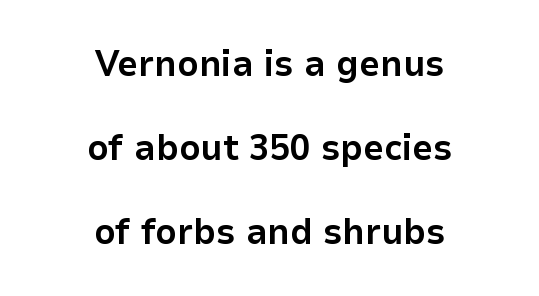
The image shows 37 px bold sans-serif type, upright; set centered, loose line spacing (2.27x), normal letter spacing, not underlined; low stroke contrast and a medium x-height.
